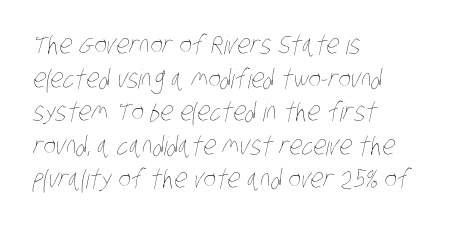
{"bold": "no", "underline": "no", "align": "left", "line_spacing": "normal", "line_spacing_ratio": 1.29, "letter_spacing": "normal", "letter_spacing_em": 0.0, "glyph_px": 26}
